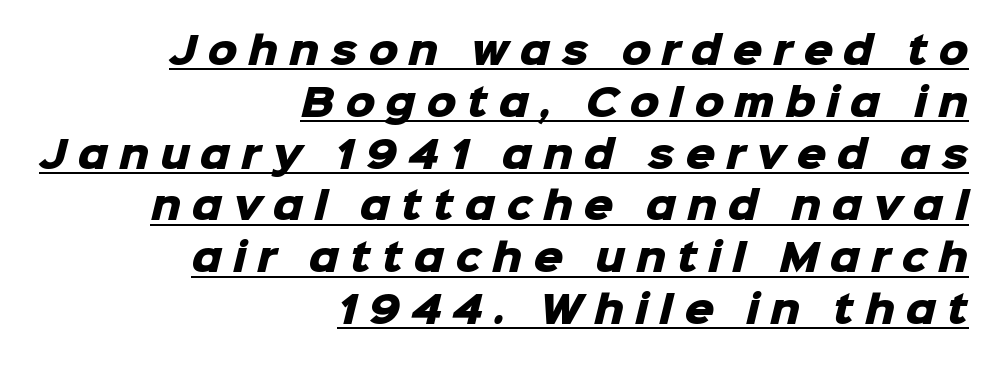
Regarding leading, the lines here are spaced in the standard way. You could only call the tracking loose — the letters float apart. The font is running at its bold setting. Here the designer chose a conventional face with non-uniform glyph widths. The lines are quadded right. The string is rendered with underlining switched on.
